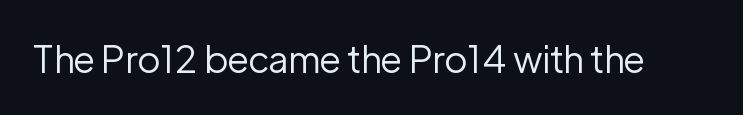
The image shows 37 px regular-weight sans-serif type, upright; set normal letter spacing, not underlined; low stroke contrast and a medium x-height.
